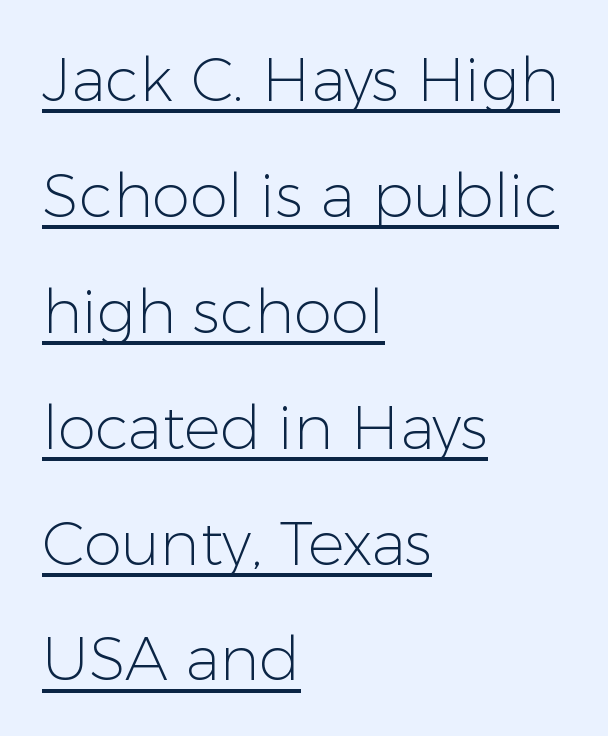
Reading down the block, your eye returns to a fixed left position each line. The letters stand upright; this is a roman face. The strokes are not fattened; the text isn't bold. Proportional: the letters do not fall into vertical columns. The specimen includes a rule beneath the text block's lines. The line texture is even and compact thanks to regular tracking.
